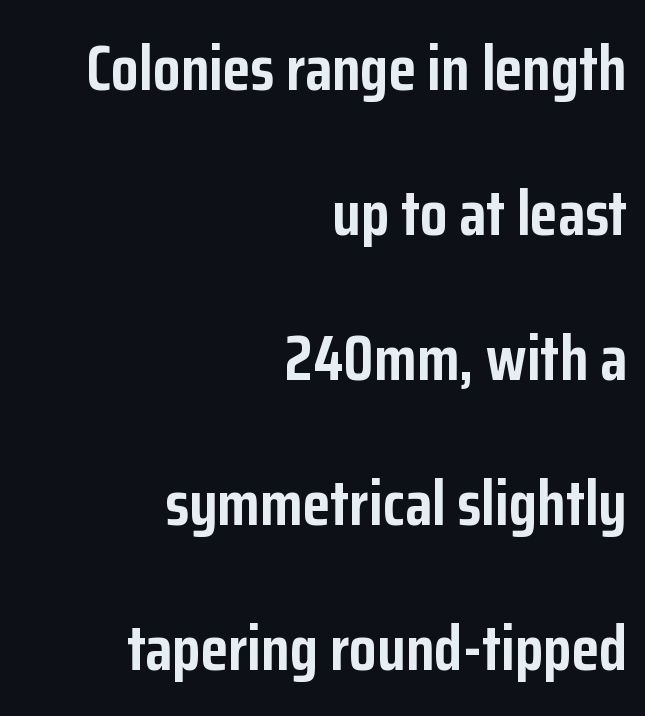
Q: Is the text bold? A: Yes.
Q: Is the text italic (slanted)? A: No, it is upright.
Q: Is the typeface a serif or a sans-serif typeface? A: Sans-serif.
Q: Is the text underlined? A: No.
Q: How is the paragraph aligned? A: Right-aligned.
Q: Is the spacing between letters normal or unusually wide? A: Normal.
Q: Is the spacing between lines tight, normal or loose? A: Loose.
Q: Width (condensed, normal, or wide)? A: Condensed.
Q: Stroke contrast? A: Low.
Q: x-height? A: Medium.
Q: Monospaced? A: No.
